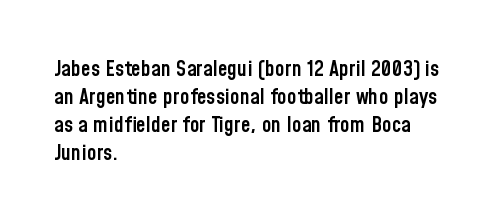
Q: Is the text bold? A: Semi-bold.
Q: Is the text italic (slanted)? A: No, it is upright.
Q: Is the text underlined? A: No.
Q: How is the paragraph aligned? A: Left-aligned.
Q: Is the spacing between letters normal or unusually wide? A: Normal.
Q: Is the spacing between lines tight, normal or loose? A: Normal.
